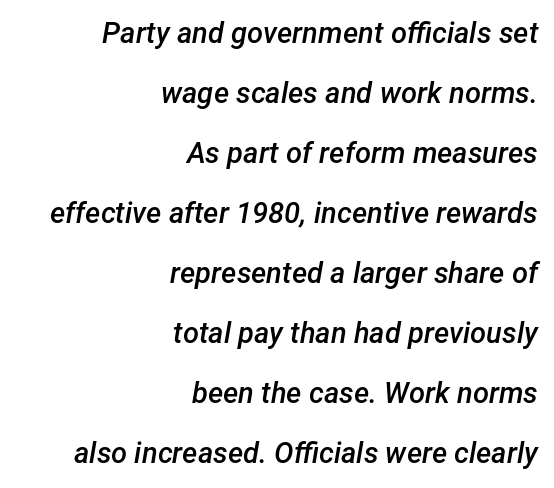
The face used here is rendered with its standard letterfit. Varying glyph widths throughout — classic text-font behaviour. The area under the type is left untouched. Casual observation: everything's shoved over to the right.
